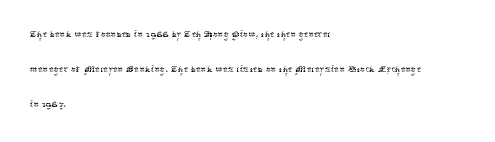
Weight: not bold — regular or lighter. Summary of vertical rhythm: regular, with standard interline spacing. Italic? Not at all — the glyphs are vertical. Words appear dense and cohesive because spacing is normal. Glance below the letters and you will spot only blank space.
